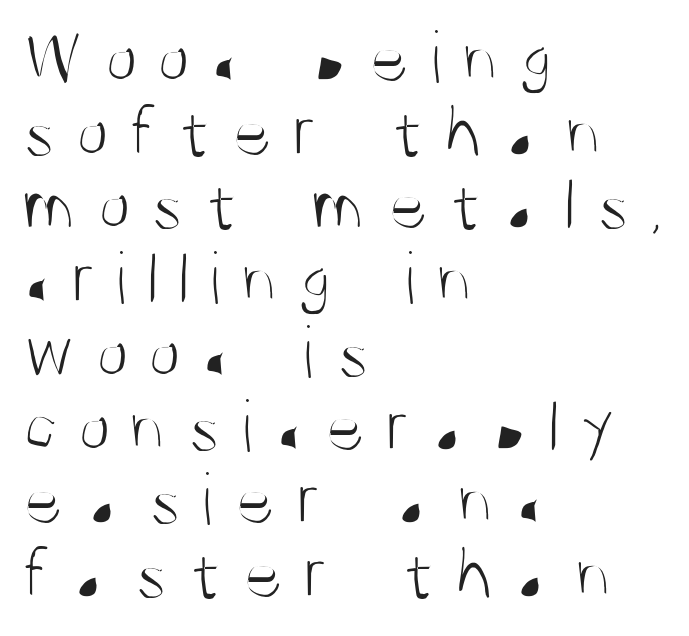
These lines stack with their left ends in a neat column. You could only call the tracking loose — the letters float apart. This sample has the flowing, uneven cadence of proportional lettering. Posture: upright roman. Stroke terminals: plain, sans-serif. Nobody drew a line under any word here.
